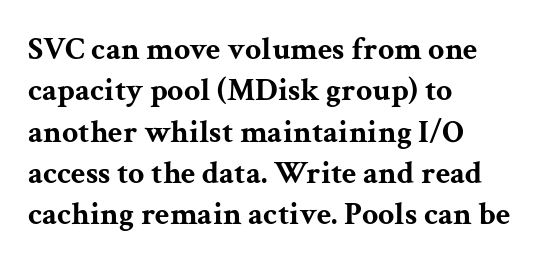
{"serif": "yes", "italic": "no", "bold": "yes", "weight": "bold", "width": "wide", "stroke_contrast": "medium", "x_height": "medium", "monospaced": "no", "underline": "no", "align": "left", "line_spacing": "normal", "line_spacing_ratio": 1.29, "letter_spacing": "normal", "letter_spacing_em": 0.0, "glyph_px": 32}
